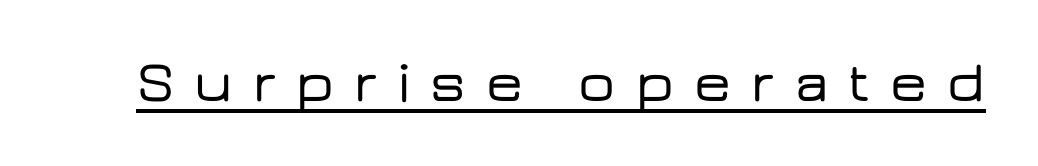
Q: Is the text italic (slanted)? A: No, it is upright.
Q: Is the typeface a serif or a sans-serif typeface? A: Sans-serif.
Q: Is the text underlined? A: Yes.
Q: Is the spacing between letters normal or unusually wide? A: Unusually wide.
Q: Width (condensed, normal, or wide)? A: Wide.
Q: Stroke contrast? A: Low.
Q: x-height? A: Medium.
Q: Monospaced? A: No.
